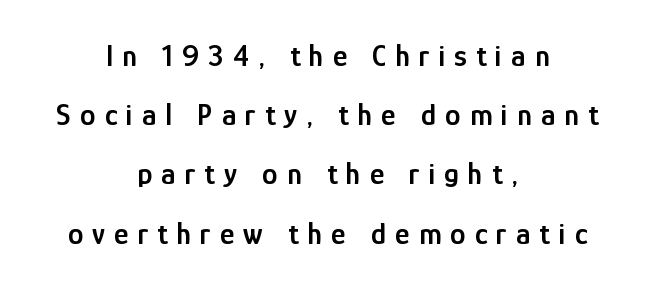
The image shows 31 px semibold, condensed sans-serif type, upright; set centered, loose line spacing (1.91x), unusually wide letter spacing (+0.29 em), not underlined; low stroke contrast and a medium x-height.
